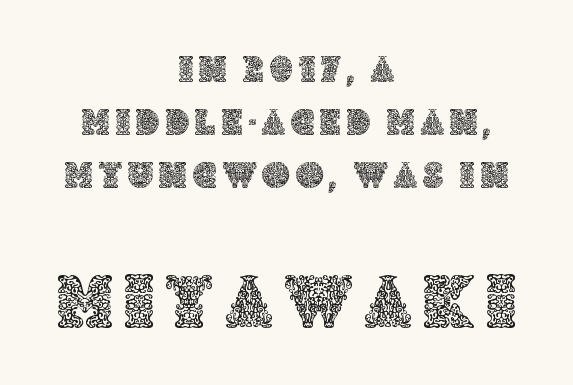
The image shows 76 px text type, upright; set centered, normal line spacing (1.39x), not underlined; the second (bottom) block is 2.0x larger; a large x-height.
